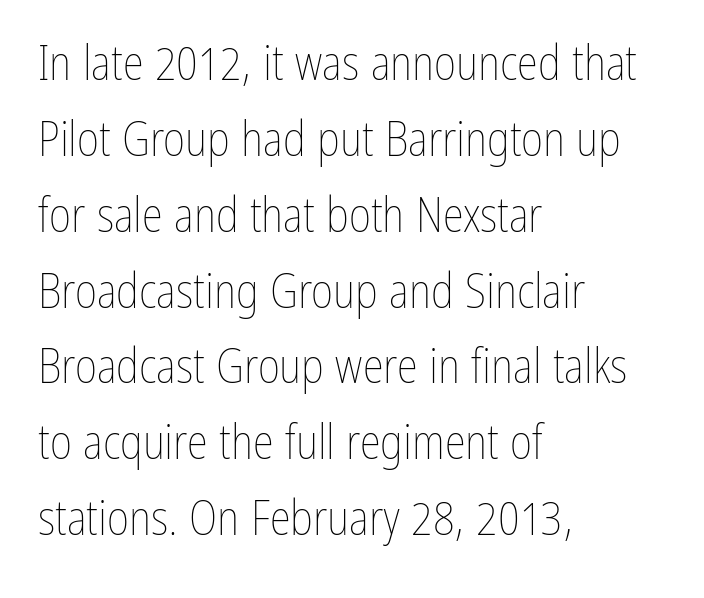
Is this a fixed-width face? No — the glyphs have proportional, varying widths. The tracking reads as untouched default to a designer's eye. The font's upright variant was chosen for this text. Compared with a centered layout, this one pins lines to the left instead. Bold? No — there's no thickening of the strokes. Underlining? Definitely not there.
